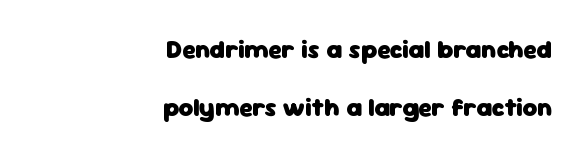
{"italic": "no", "bold": "yes", "underline": "no", "align": "right", "line_spacing": "loose", "line_spacing_ratio": 2.33, "letter_spacing": "normal", "letter_spacing_em": 0.0, "glyph_px": 25}
